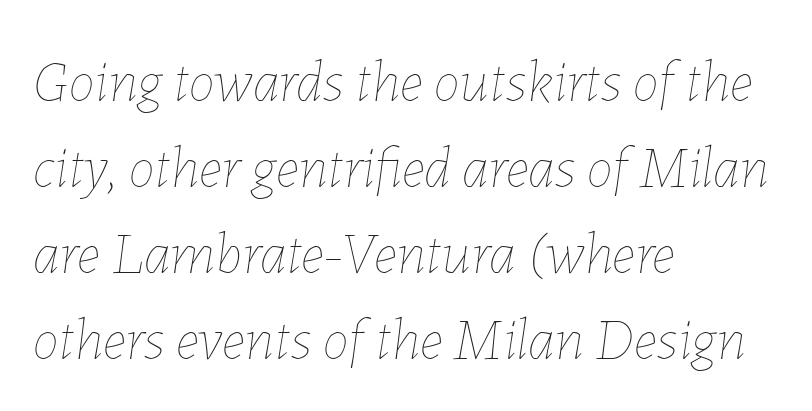
{"italic": "yes", "lean": "right", "slant_degrees": 7, "bold": "no", "weight": "thin", "width": "normal", "stroke_contrast": "low", "x_height": "medium", "monospaced": "no", "underline": "no", "align": "left", "line_spacing": "normal", "line_spacing_ratio": 1.46, "letter_spacing": "normal", "letter_spacing_em": 0.0, "glyph_px": 59}
